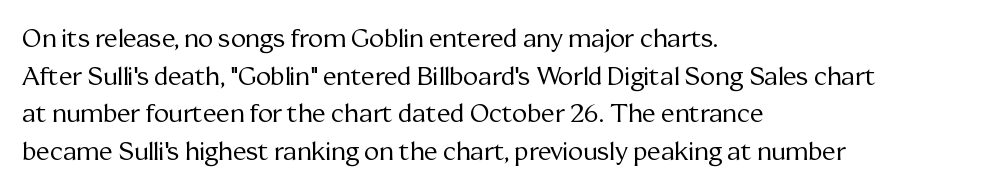
Q: Is the text bold? A: No.
Q: Is the text italic (slanted)? A: No, it is upright.
Q: Is the text underlined? A: No.
Q: How is the paragraph aligned? A: Left-aligned.
Q: Is the spacing between letters normal or unusually wide? A: Normal.
Q: Is the spacing between lines tight, normal or loose? A: Normal.
